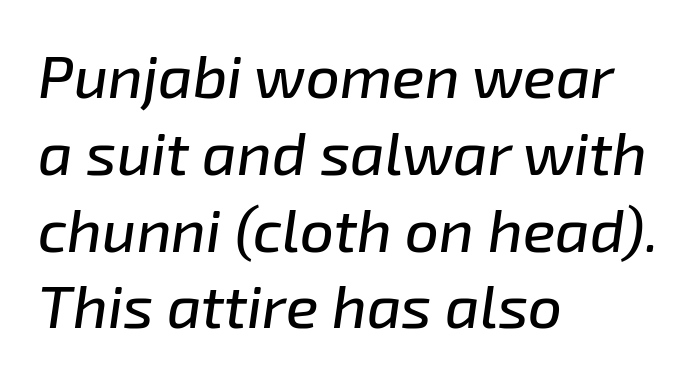
Q: Is the text italic (slanted)? A: Yes, it leans right by about 8 degrees.
Q: Is the text underlined? A: No.
Q: How is the paragraph aligned? A: Left-aligned.
Q: Is the spacing between letters normal or unusually wide? A: Normal.
Q: Is the spacing between lines tight, normal or loose? A: Normal.
Q: Width (condensed, normal, or wide)? A: Normal.
Q: Stroke contrast? A: Low.
Q: x-height? A: Medium.
Q: Monospaced? A: No.
